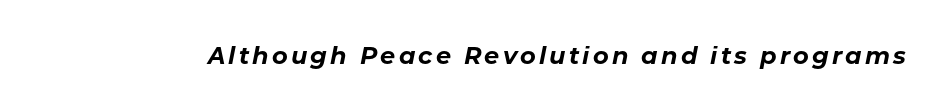
The image shows 24 px bold type, italic (leaning right); set not underlined.
